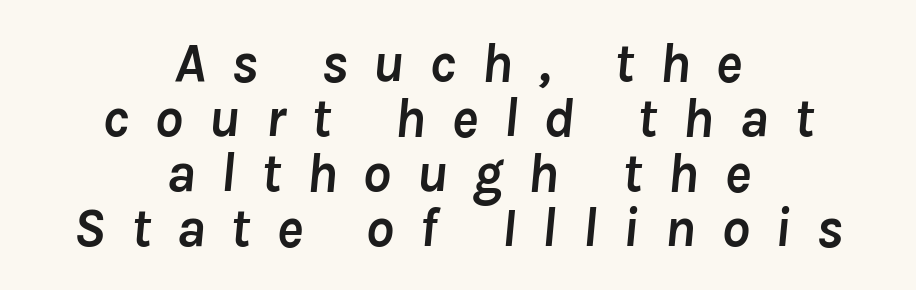
Compared with a flush-left layout, this one balances lines on the center instead. The typography opts for an oblique posture over an upright one. Strong, thick strokes mark this as bold type. Closely set lines give the paragraph a compact silhouette. The letters advance in unequal steps, a hallmark of proportional type. The passage shown has open, widely tracked lettering throughout.
